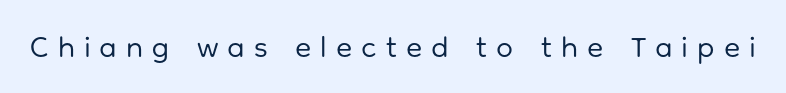
{"serif": "no", "italic": "no", "bold": "no", "weight": "regular", "width": "normal", "stroke_contrast": "low", "x_height": "medium", "monospaced": "no", "underline": "no", "letter_spacing": "wide", "letter_spacing_em": 0.3, "glyph_px": 30}
